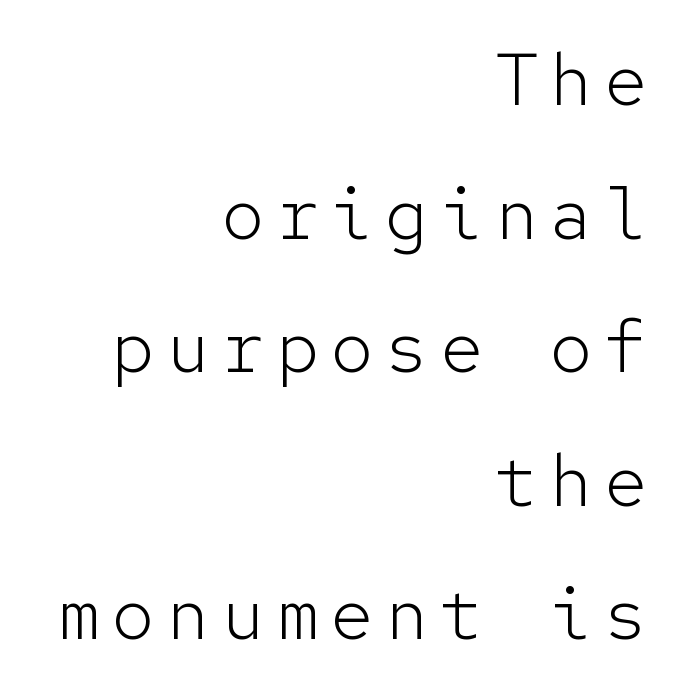
Q: Is the text bold? A: No.
Q: Is the text italic (slanted)? A: No, it is upright.
Q: Is the typeface a serif or a sans-serif typeface? A: Sans-serif.
Q: Is the text underlined? A: No.
Q: How is the paragraph aligned? A: Right-aligned.
Q: Width (condensed, normal, or wide)? A: Normal.
Q: Stroke contrast? A: Low.
Q: x-height? A: Medium.
Q: Monospaced? A: Yes.
